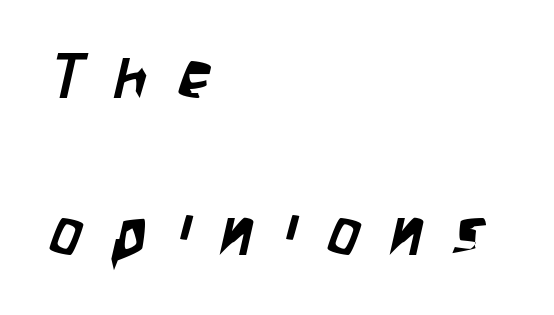
The image shows 64 px condensed sans-serif type; set left-aligned, loose line spacing (2.46x), unusually wide letter spacing (+0.48 em), not underlined; low stroke contrast and a large x-height.
